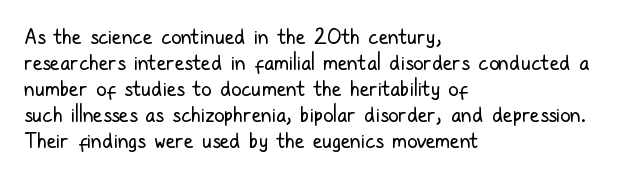
{"italic": "no", "bold": "no", "underline": "no", "align": "left", "line_spacing_ratio": 1.24, "letter_spacing": "normal", "letter_spacing_em": 0.0, "glyph_px": 21}
